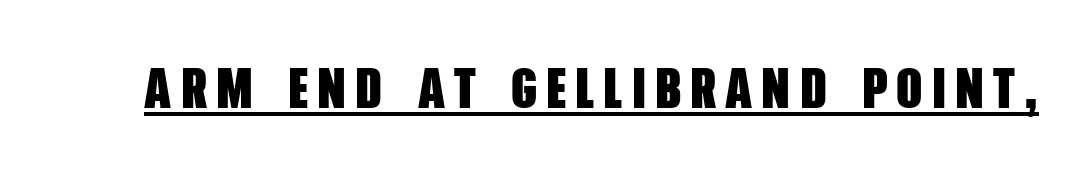
Q: Is the text bold? A: Yes.
Q: Is the typeface a serif or a sans-serif typeface? A: Sans-serif.
Q: Is the text underlined? A: Yes.
Q: Width (condensed, normal, or wide)? A: Condensed.
Q: Stroke contrast? A: Low.
Q: x-height? A: Large.
Q: Monospaced? A: No.
